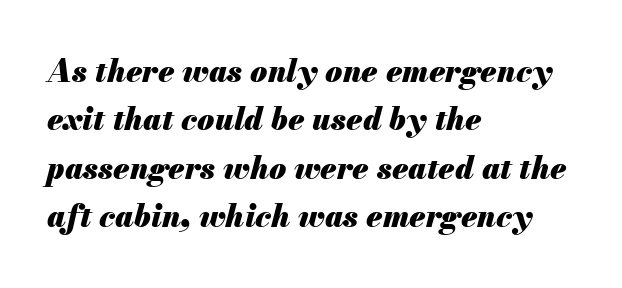
Q: Is the text bold? A: Yes.
Q: Is the text italic (slanted)? A: Yes, it leans right by about 13 degrees.
Q: Is the text underlined? A: No.
Q: How is the paragraph aligned? A: Left-aligned.
Q: Is the spacing between letters normal or unusually wide? A: Normal.
Q: Is the spacing between lines tight, normal or loose? A: Normal.
Q: Width (condensed, normal, or wide)? A: Normal.
Q: Stroke contrast? A: Medium.
Q: x-height? A: Small.
Q: Monospaced? A: No.
